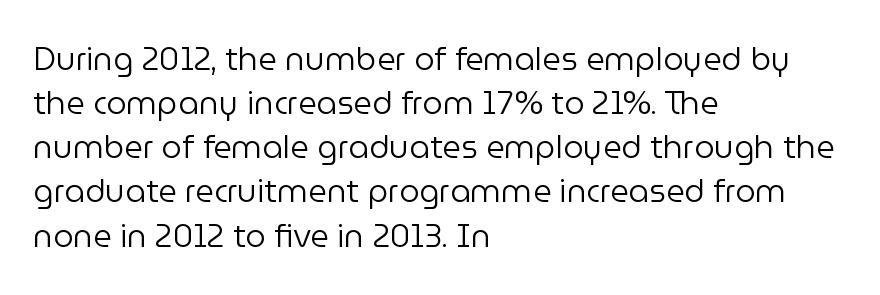
Q: Is the text bold? A: No.
Q: Is the text italic (slanted)? A: No, it is upright.
Q: Is the typeface a serif or a sans-serif typeface? A: Sans-serif.
Q: Is the text underlined? A: No.
Q: How is the paragraph aligned? A: Left-aligned.
Q: Is the spacing between letters normal or unusually wide? A: Normal.
Q: Is the spacing between lines tight, normal or loose? A: Normal.
Q: Width (condensed, normal, or wide)? A: Normal.
Q: Stroke contrast? A: Low.
Q: x-height? A: Medium.
Q: Monospaced? A: No.
